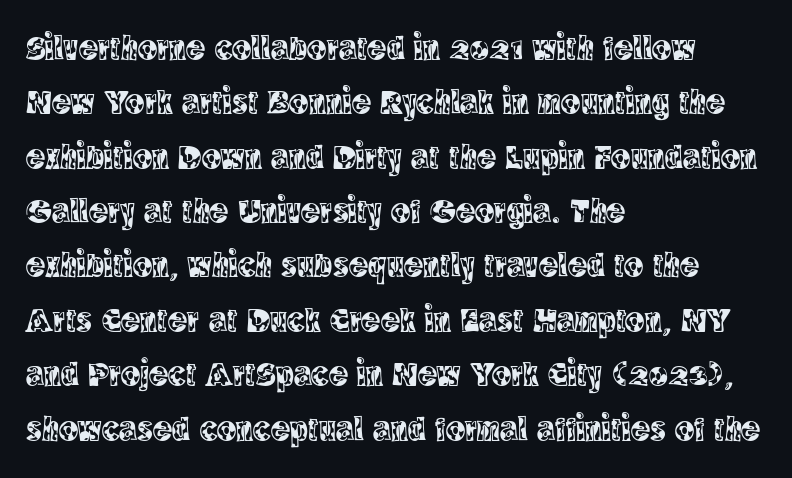
{"serif": "yes", "italic": "no", "width": "condensed", "x_height": "large", "monospaced": "no", "underline": "no", "align": "left", "line_spacing": "normal", "line_spacing_ratio": 1.51, "letter_spacing": "normal", "letter_spacing_em": 0.0, "glyph_px": 36}
